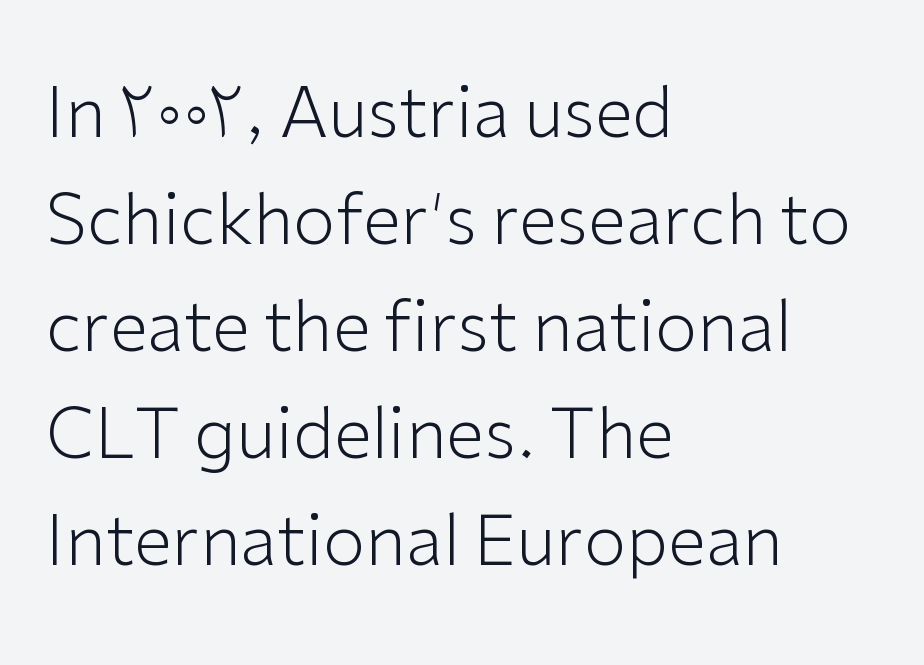
The image shows 69 px light sans-serif type, upright; set left-aligned, normal line spacing (1.55x), normal letter spacing, not underlined; low stroke contrast and a medium x-height.
